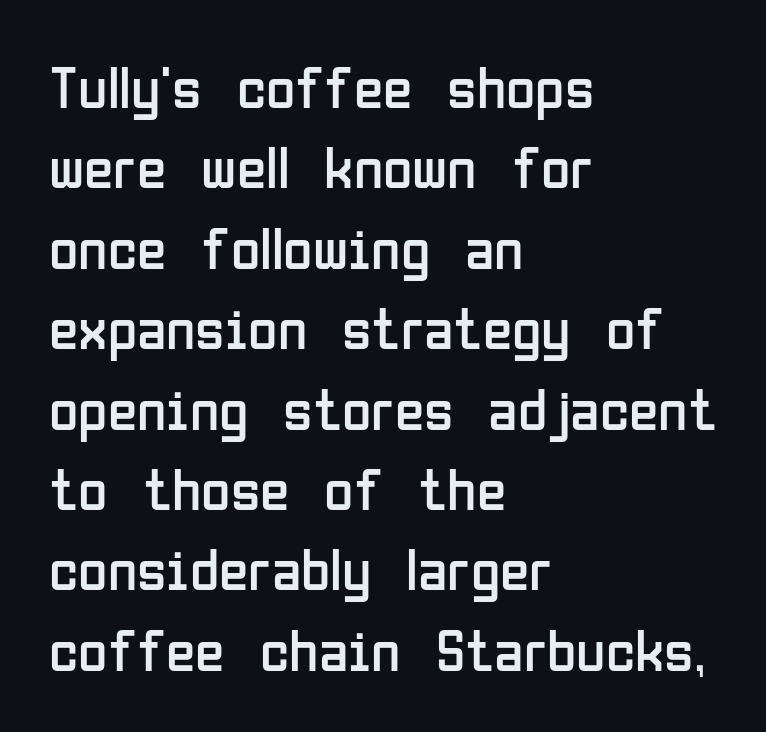
Q: Is the text bold? A: No.
Q: Is the text italic (slanted)? A: No, it is upright.
Q: Is the typeface a serif or a sans-serif typeface? A: Sans-serif.
Q: Is the text underlined? A: No.
Q: How is the paragraph aligned? A: Left-aligned.
Q: Is the spacing between letters normal or unusually wide? A: Normal.
Q: Is the spacing between lines tight, normal or loose? A: Normal.
Q: Width (condensed, normal, or wide)? A: Condensed.
Q: Stroke contrast? A: Low.
Q: x-height? A: Medium.
Q: Monospaced? A: No.
